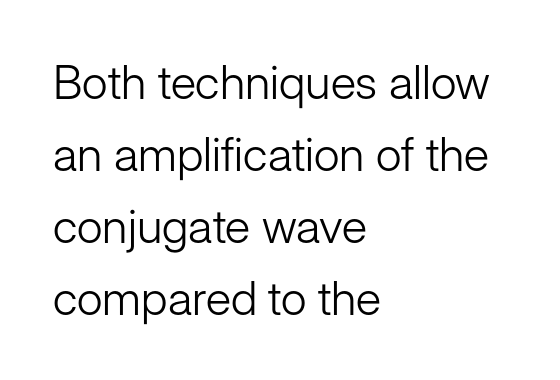
{"serif": "no", "italic": "no", "bold": "no", "weight": "light", "width": "normal", "stroke_contrast": "low", "x_height": "medium", "monospaced": "no", "underline": "no", "align": "left", "line_spacing": "normal", "line_spacing_ratio": 1.53, "letter_spacing": "normal", "letter_spacing_em": 0.0, "glyph_px": 47}
